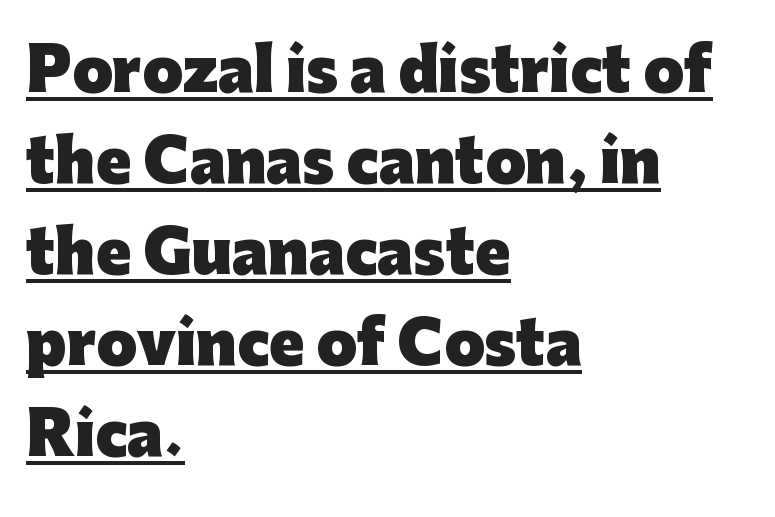
{"serif": "no", "italic": "no", "bold": "yes", "weight": "heavy", "width": "normal", "stroke_contrast": "low", "x_height": "medium", "monospaced": "no", "underline": "yes", "align": "left", "line_spacing": "normal", "line_spacing_ratio": 1.57, "letter_spacing": "normal", "letter_spacing_em": 0.0, "glyph_px": 58}
